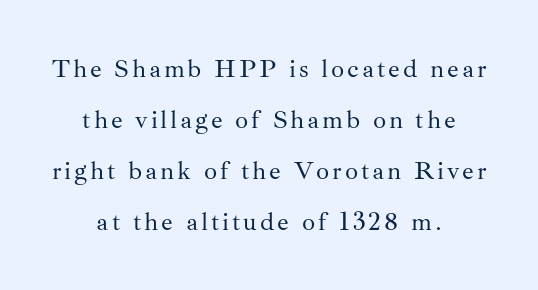
Compared with a typical body face, this is equally light or lighter still. Interline gaps are noticeably wide in this sample. The lines are quadded center. These lines were composed using upright roman letters. The passage shown is not underscored anywhere.
